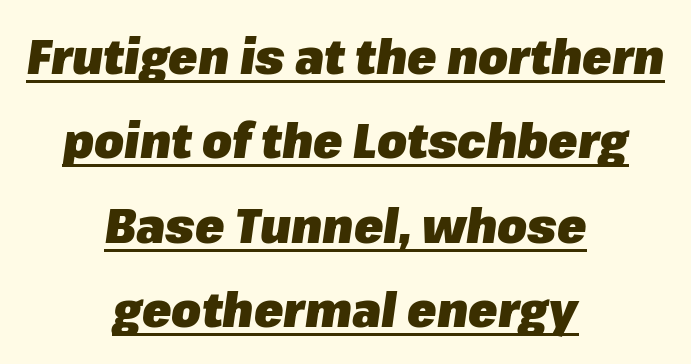
{"italic": "yes", "lean": "right", "slant_degrees": 8, "bold": "yes", "weight": "heavy", "width": "normal", "stroke_contrast": "low", "x_height": "medium", "monospaced": "no", "underline": "yes", "align": "center", "line_spacing_ratio": 1.76, "letter_spacing": "normal", "letter_spacing_em": 0.0, "glyph_px": 48}
